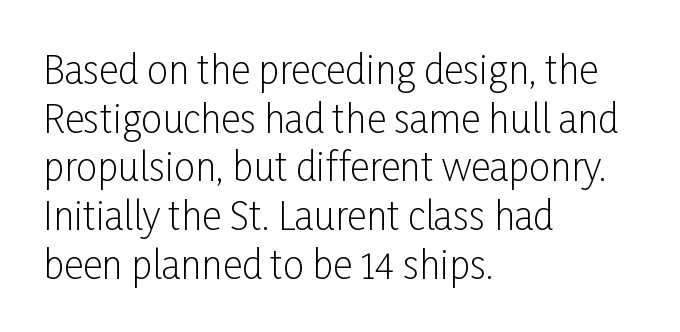
Q: Is the text bold? A: No.
Q: Is the text italic (slanted)? A: No, it is upright.
Q: Is the typeface a serif or a sans-serif typeface? A: Sans-serif.
Q: Is the text underlined? A: No.
Q: How is the paragraph aligned? A: Left-aligned.
Q: Is the spacing between letters normal or unusually wide? A: Normal.
Q: Is the spacing between lines tight, normal or loose? A: Normal.
Q: Width (condensed, normal, or wide)? A: Condensed.
Q: Stroke contrast? A: Low.
Q: x-height? A: Medium.
Q: Monospaced? A: No.
